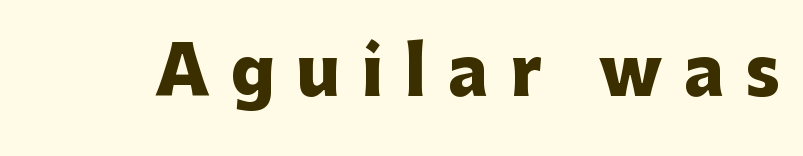
The image shows 66 px heavy sans-serif type, upright; set unusually wide letter spacing (+0.33 em), not underlined; low stroke contrast and a medium x-height.
